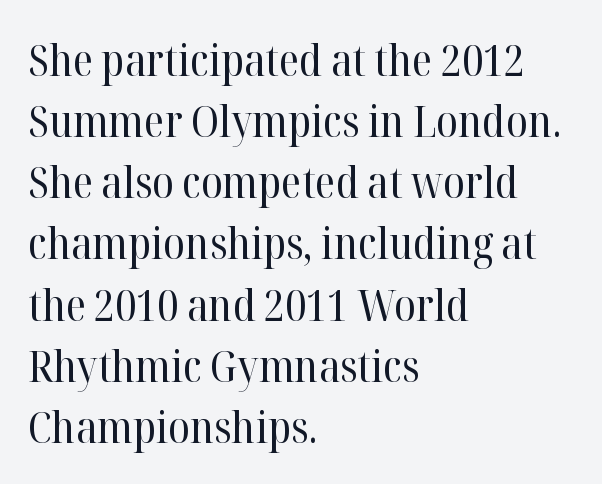
Evenly set lines give the paragraph a standard silhouette. No extra ink here — the face is not bold. Italic: no, the glyphs are upright roman. The passage shown is typed in a proportional face where columns would drift. Letters rest on an invisible, unmarked baseline. The face used here is seriffed, in the tradition of book romans.
